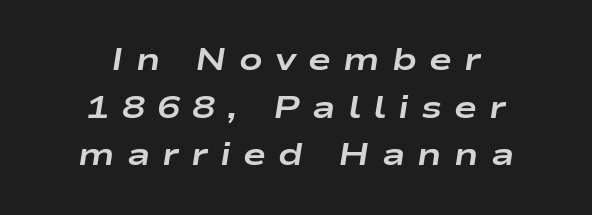
{"italic": "yes", "lean": "right", "slant_degrees": 9, "bold": "yes", "weight": "bold", "width": "wide", "stroke_contrast": "low", "x_height": "medium", "monospaced": "no", "underline": "no", "align": "center", "line_spacing": "normal", "line_spacing_ratio": 1.54, "letter_spacing": "wide", "letter_spacing_em": 0.39, "glyph_px": 31}
